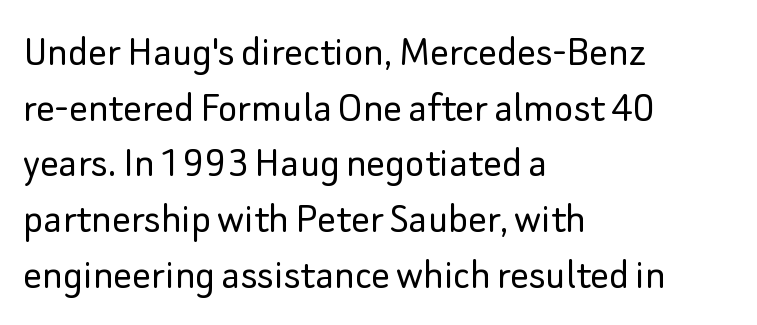
{"serif": "no", "italic": "no", "bold": "no", "weight": "light", "width": "normal", "stroke_contrast": "low", "x_height": "small", "monospaced": "no", "underline": "no", "align": "left", "line_spacing_ratio": 1.21, "letter_spacing": "normal", "letter_spacing_em": 0.0, "glyph_px": 46}
